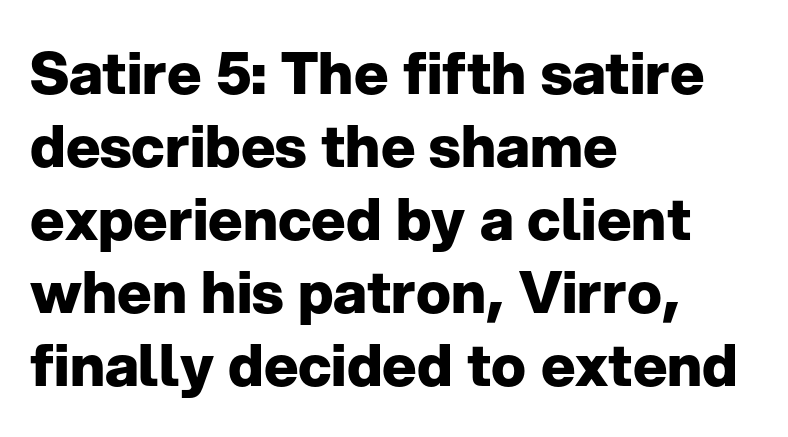
Q: Is the text bold? A: Yes.
Q: Is the text italic (slanted)? A: No, it is upright.
Q: Is the typeface a serif or a sans-serif typeface? A: Sans-serif.
Q: Is the text underlined? A: No.
Q: How is the paragraph aligned? A: Left-aligned.
Q: Is the spacing between letters normal or unusually wide? A: Normal.
Q: Is the spacing between lines tight, normal or loose? A: Normal.
Q: Width (condensed, normal, or wide)? A: Normal.
Q: Stroke contrast? A: Low.
Q: x-height? A: Medium.
Q: Monospaced? A: No.
